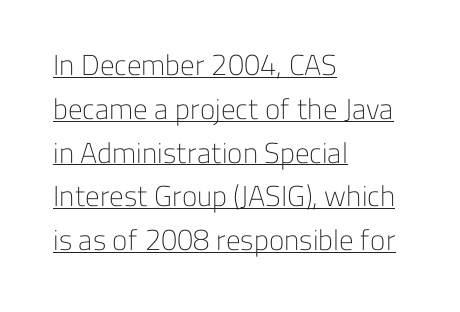
The strokes carry an ordinary text weight at most. A continuous stroke trails under the words, as in a hyperlink. The type family on display is of the sans-serif kind. A normal amount of white space separates one row of letters from the next. Compared with a centered layout, this one pins lines to the left instead.
